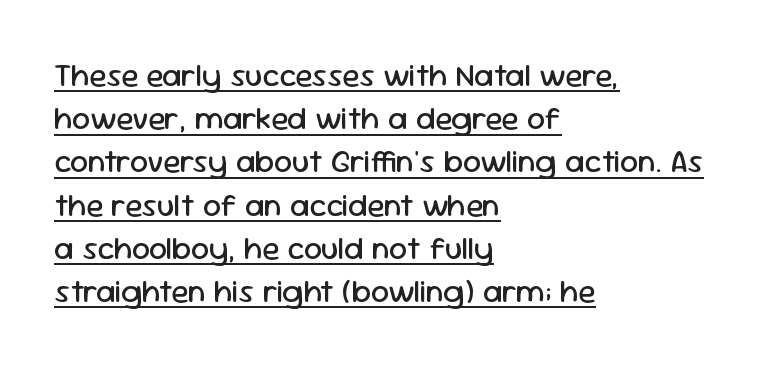
The image shows 32 px regular-weight sans-serif type, upright; set left-aligned, normal line spacing (1.35x), normal letter spacing, underlined; low stroke contrast and a medium x-height.
